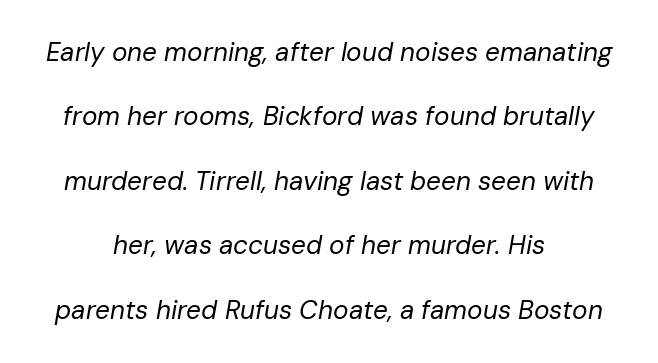
Q: Is the text bold? A: No.
Q: Is the text italic (slanted)? A: Yes, it leans right by about 10 degrees.
Q: Is the text underlined? A: No.
Q: Is the spacing between letters normal or unusually wide? A: Normal.
Q: Is the spacing between lines tight, normal or loose? A: Loose.
